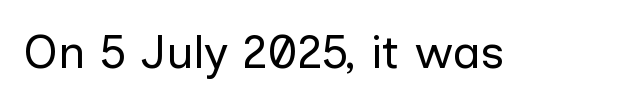
The image shows 47 px regular-weight sans-serif type, upright; set normal letter spacing, not underlined; low stroke contrast and a medium x-height.
